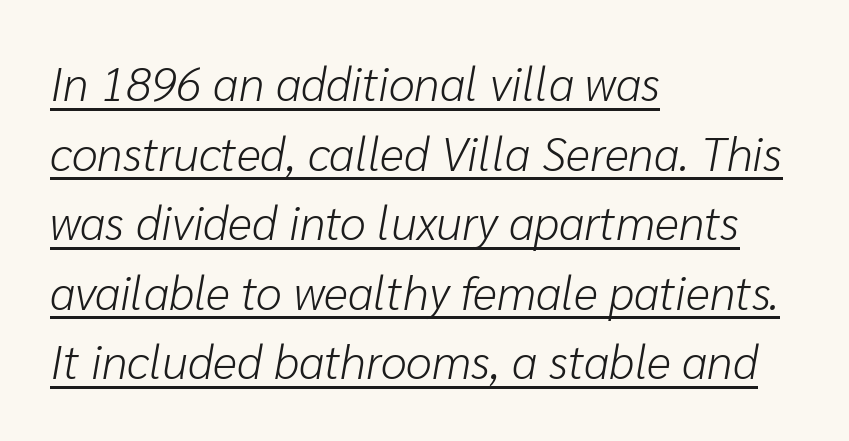
Underlining? Definitely there. The lines sit at an ordinary, default distance from one another. The letterforms sit at book weight or below. Looks like regular typesetting: each glyph gets only the width it needs.
